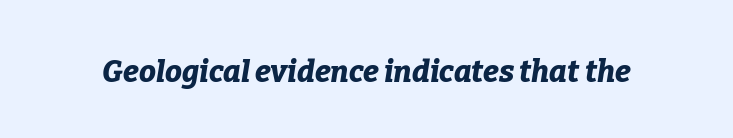
{"italic": "yes", "lean": "right", "slant_degrees": 9, "bold": "yes", "weight": "bold", "width": "normal", "stroke_contrast": "low", "x_height": "medium", "monospaced": "no", "underline": "no", "letter_spacing": "normal", "letter_spacing_em": 0.0, "glyph_px": 30}
